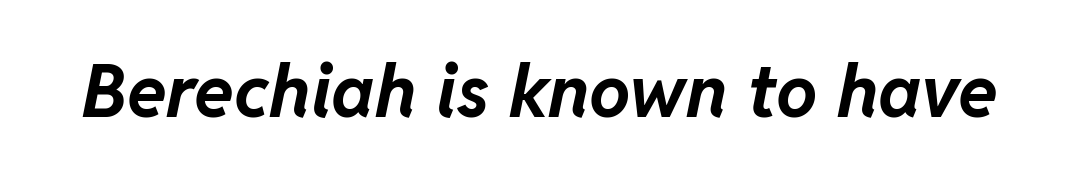
Letter spacing: default. Here the designer chose a conventional face with non-uniform glyph widths. Italic: yes, the glyphs are oblique. Decoration check: the copy has no underline. A full-strength bold gives these letters their thick strokes.
